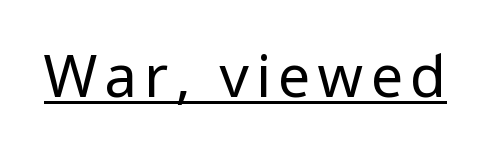
The axis of the letterforms is exactly vertical. Stems here are at most as thick as an everyday book face. Classification — sans serif. The letters advance in unequal steps, a hallmark of proportional type. This sample carries an underscore along the baseline area.
